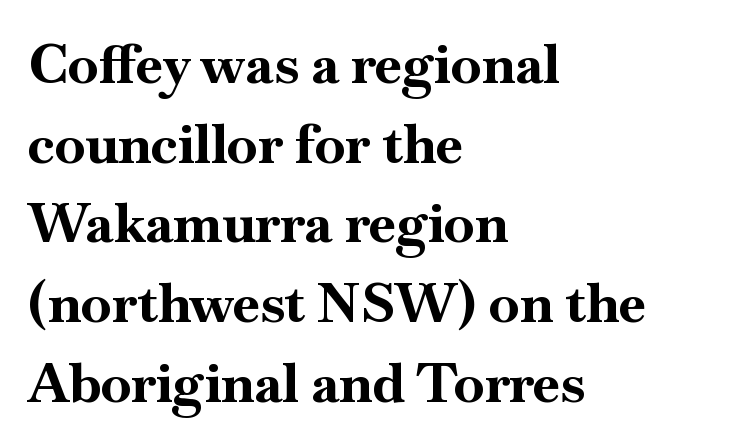
Q: Is the text bold? A: Yes.
Q: Is the text italic (slanted)? A: No, it is upright.
Q: Is the typeface a serif or a sans-serif typeface? A: Serif.
Q: Is the text underlined? A: No.
Q: How is the paragraph aligned? A: Left-aligned.
Q: Is the spacing between letters normal or unusually wide? A: Normal.
Q: Is the spacing between lines tight, normal or loose? A: Normal.
Q: Width (condensed, normal, or wide)? A: Normal.
Q: Stroke contrast? A: High.
Q: x-height? A: Small.
Q: Monospaced? A: No.
